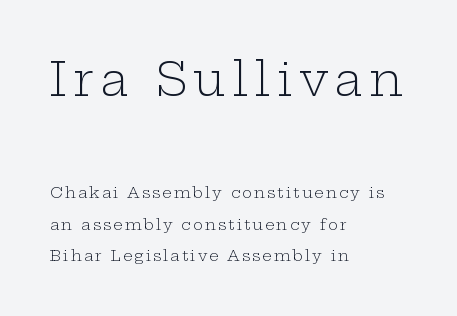
{"serif": "yes", "italic": "no", "bold": "no", "weight": "light", "width": "wide", "stroke_contrast": "low", "x_height": "medium", "monospaced": "no", "underline": "no", "align": "left", "line_spacing": "loose", "line_spacing_ratio": 2.1, "larger_block": "first", "size_ratio": 3.07, "glyph_px": 46}
